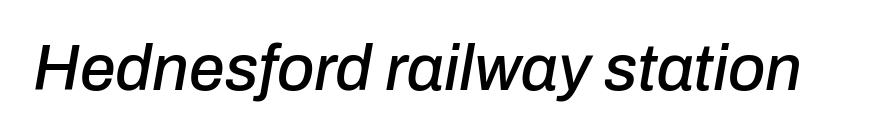
Q: Is the text italic (slanted)? A: Yes, it leans right by about 10 degrees.
Q: Is the text underlined? A: No.
Q: Is the spacing between letters normal or unusually wide? A: Normal.
Q: Width (condensed, normal, or wide)? A: Normal.
Q: Stroke contrast? A: Low.
Q: x-height? A: Medium.
Q: Monospaced? A: No.
